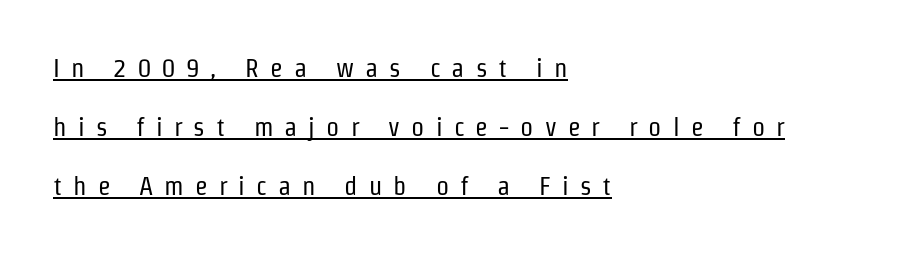
Rows of type keep a wide berth in the vertical direction. The face looks like a standard text weight, possibly lighter. This rendering widens character spacing well past its baseline value. The text block is weighted toward the left margin, trailing off unevenly rightward.
